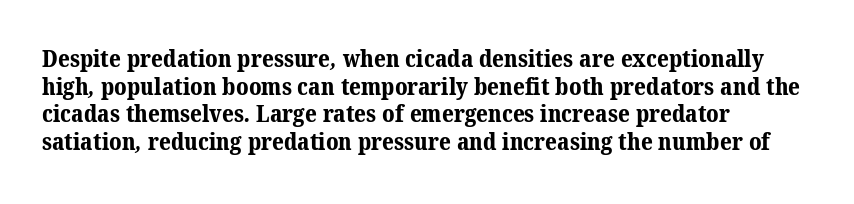
{"bold": "yes", "underline": "no", "align": "left", "line_spacing_ratio": 1.2, "letter_spacing": "normal", "letter_spacing_em": 0.0, "glyph_px": 23}
